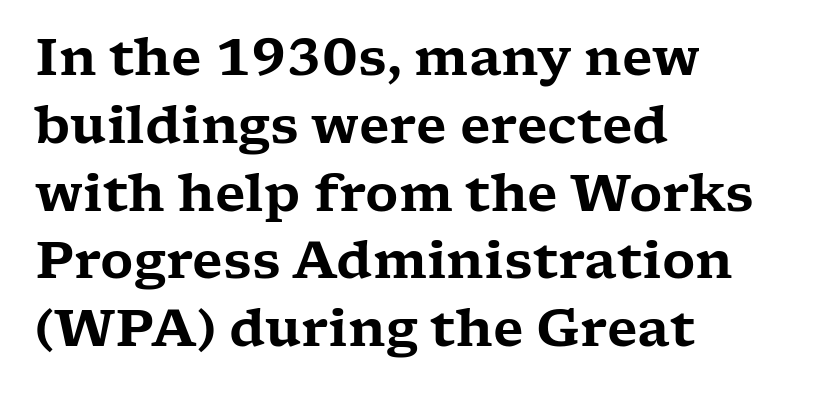
This rendering features lettering with no underline. The gaps between neighbouring characters are ordinary and unremarkable. Compared with typical paragraphs, the rows here are spaced about the same. This sample uses an upright cut, with every glyph sitting square on the baseline. The paragraph has a hard left edge and a soft right edge. The letters advance in unequal steps, a hallmark of proportional type.
